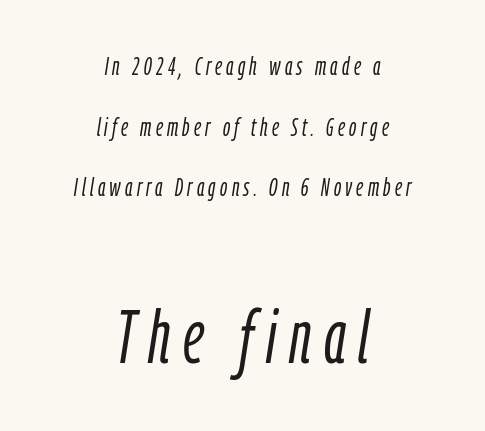
Each letter keeps its own natural width here, so spacing adapts to shape. Unmarked baselines from the first word to the last. Line spacing here is loose. Neither beginnings nor endings align; midpoints do. Type size steps up from the first block to the second. The typography opts for an oblique posture over an upright one.
